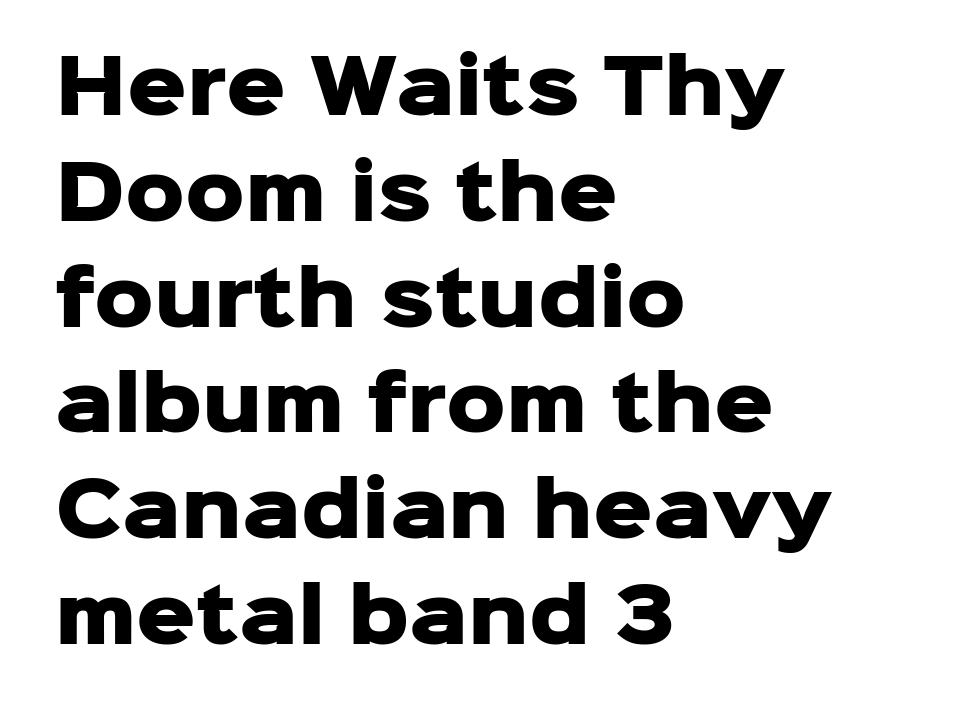
A dark, heavy texture on the line: the type is bold. Does the leading feel generous? No, just average. These lines keep a tight, regular rhythm from letter to letter. The axis of the letterforms is exactly vertical.
